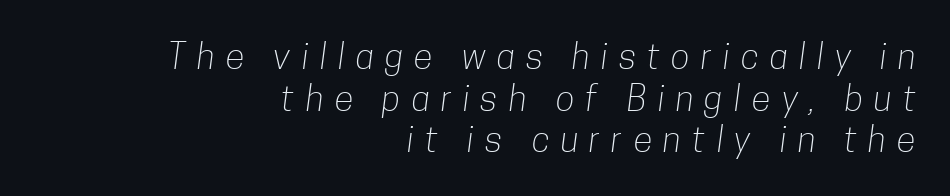
A typesetter would call this proportional, since set widths differ per character. Short note: letters widely spaced. Leftover space on each line is placed entirely before the opening word. Unlike a traditional serif, this face leaves its strokes unadorned. On a weight scale, this lands at 450 or below.
